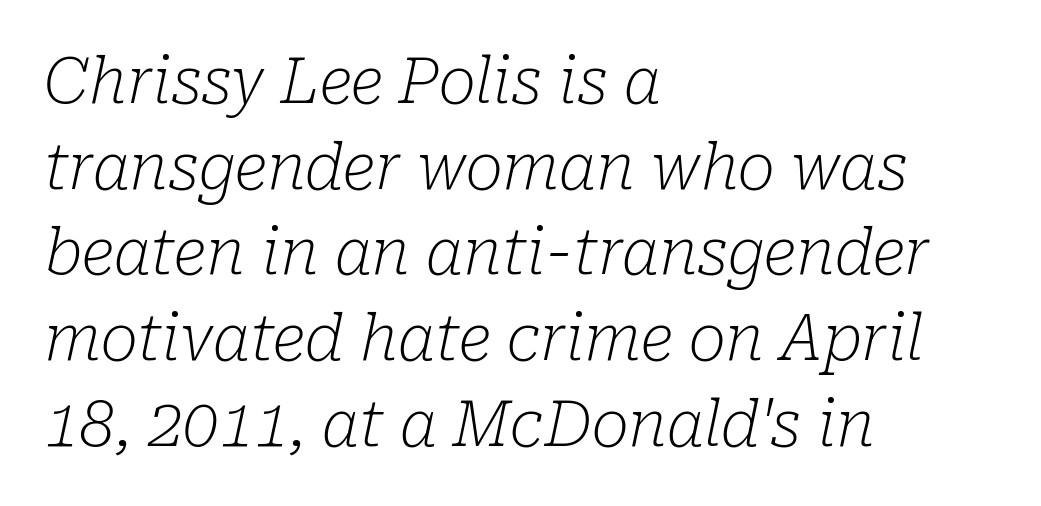
{"serif": "yes", "italic": "yes", "lean": "right", "slant_degrees": 10, "bold": "no", "weight": "light", "width": "normal", "stroke_contrast": "low", "x_height": "medium", "monospaced": "no", "underline": "no", "align": "left", "line_spacing": "normal", "line_spacing_ratio": 1.36, "letter_spacing": "normal", "letter_spacing_em": 0.0, "glyph_px": 63}
